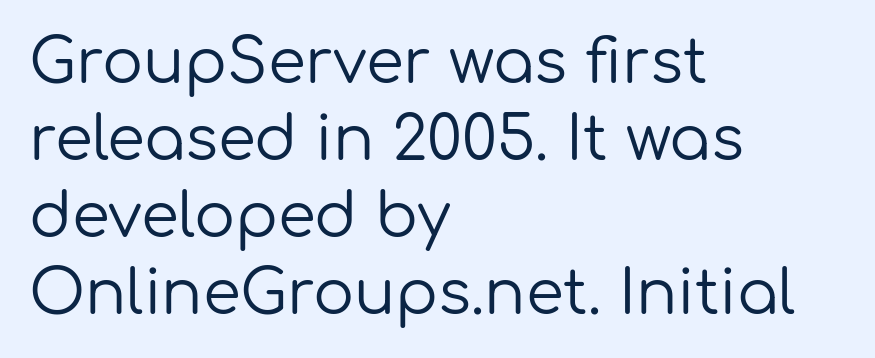
Q: Is the text bold? A: No.
Q: Is the text italic (slanted)? A: No, it is upright.
Q: Is the typeface a serif or a sans-serif typeface? A: Sans-serif.
Q: Is the text underlined? A: No.
Q: How is the paragraph aligned? A: Left-aligned.
Q: Is the spacing between letters normal or unusually wide? A: Normal.
Q: Is the spacing between lines tight, normal or loose? A: Normal.
Q: Width (condensed, normal, or wide)? A: Normal.
Q: Stroke contrast? A: Low.
Q: x-height? A: Medium.
Q: Monospaced? A: No.
